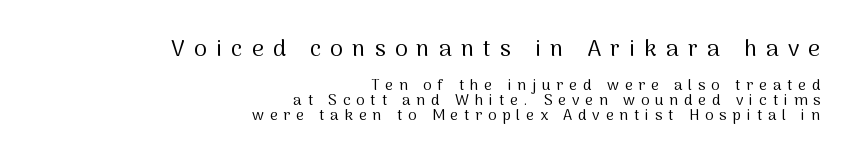
These lines huddle together more closely than default settings would place them. This reads as an unemphasized weight, regular at the heaviest. Compare the two chunks: the upper has the greater cap height. Look at the tracking — it's clearly loosened, letters drifting apart.
